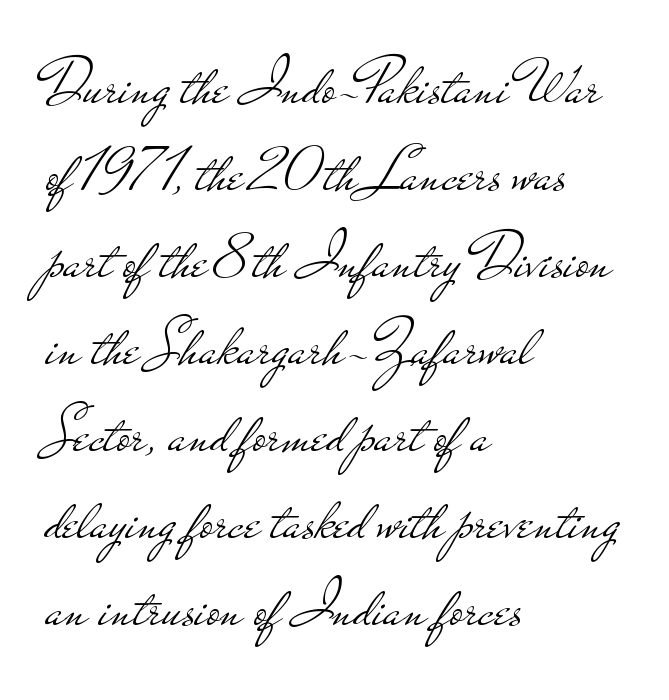
{"serif": "no", "bold": "no", "weight": "light", "width": "wide", "stroke_contrast": "low", "x_height": "small", "monospaced": "no", "underline": "no", "align": "left", "line_spacing": "normal", "line_spacing_ratio": 1.36, "letter_spacing": "normal", "letter_spacing_em": 0.0, "glyph_px": 64}
